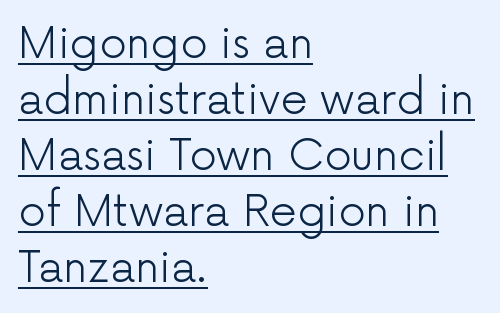
These lines are composed in type without serifs. Students, observe the line beneath the letters — that is underlining. Summary of weight: not heavy and not bold. Vertical strokes here are truly vertical.
